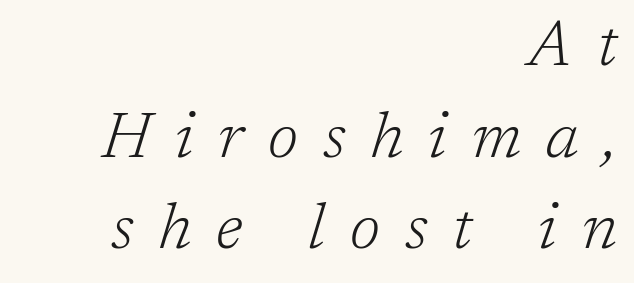
Emphasis-style slanted type is in use. Is there much room between lines? A standard amount, neither cramped nor airy. These lines are rendered in a variable-pitch font. This is not heavy type; no bold has been used. The rendering anchors every line to the right-hand side.
